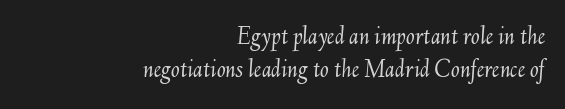
The image shows 26 px text type, italic (leaning right); set right-aligned, normal line spacing (1.26x), normal letter spacing, not underlined.
